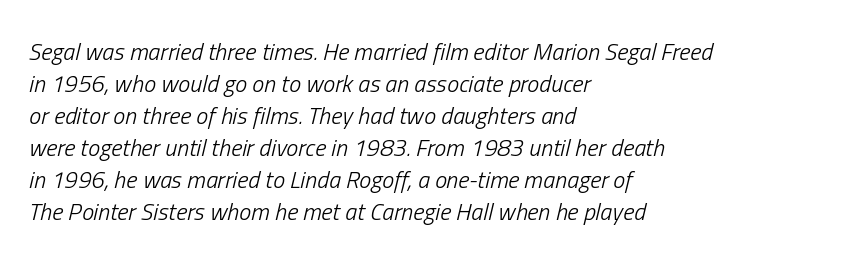
{"italic": "yes", "lean": "right", "slant_degrees": 13, "bold": "no", "underline": "no", "align": "left", "line_spacing": "normal", "line_spacing_ratio": 1.33, "letter_spacing": "normal", "letter_spacing_em": 0.0, "glyph_px": 24}
